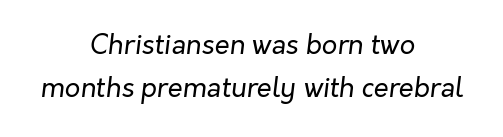
The image shows 27 px text type, italic (leaning right); set centered, normal line spacing (1.6x), normal letter spacing, not underlined.
